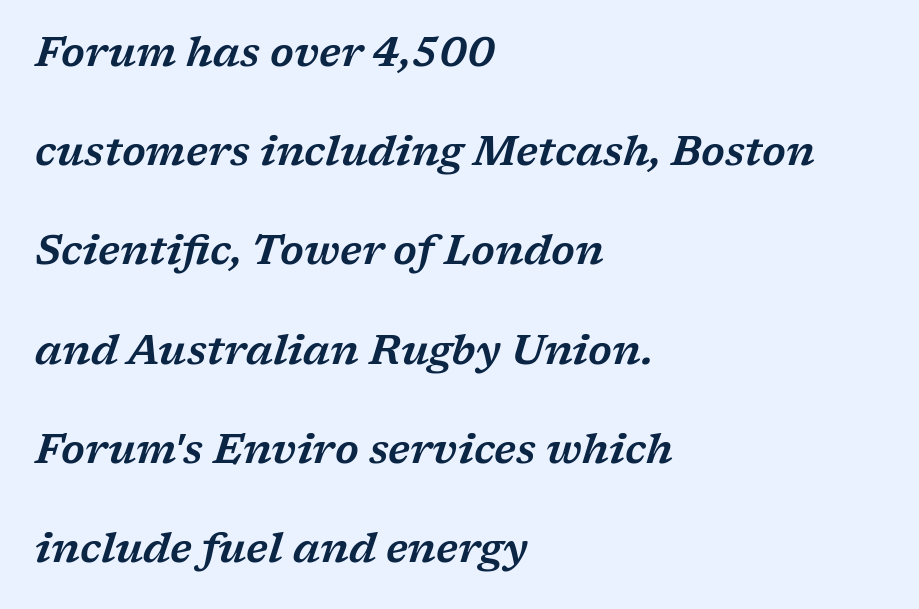
{"serif": "yes", "italic": "yes", "lean": "right", "slant_degrees": 17, "width": "wide", "stroke_contrast": "low", "x_height": "medium", "monospaced": "no", "underline": "no", "align": "left", "line_spacing": "loose", "line_spacing_ratio": 2.42, "letter_spacing": "normal", "letter_spacing_em": 0.0, "glyph_px": 41}
